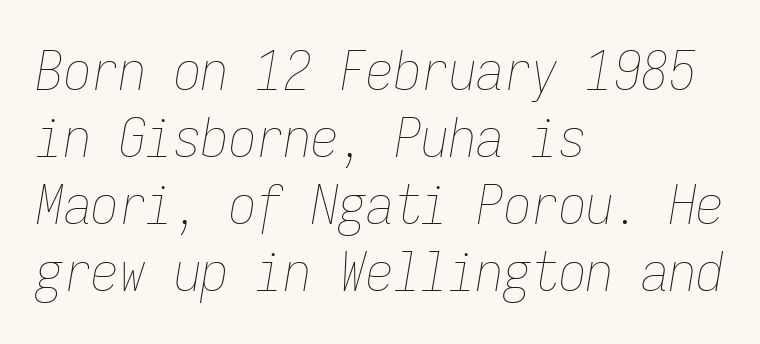
Every character here occupies the same horizontal width, giving the sample a typewriter-like rhythm. Observe the lean: these are italic letterforms. Visually the block forms a straight wall on the left and a jagged coastline on the right. Students, note that the glyphs here touch the page at normal intervals. Anything drawn beneath the words? Only blank space.
